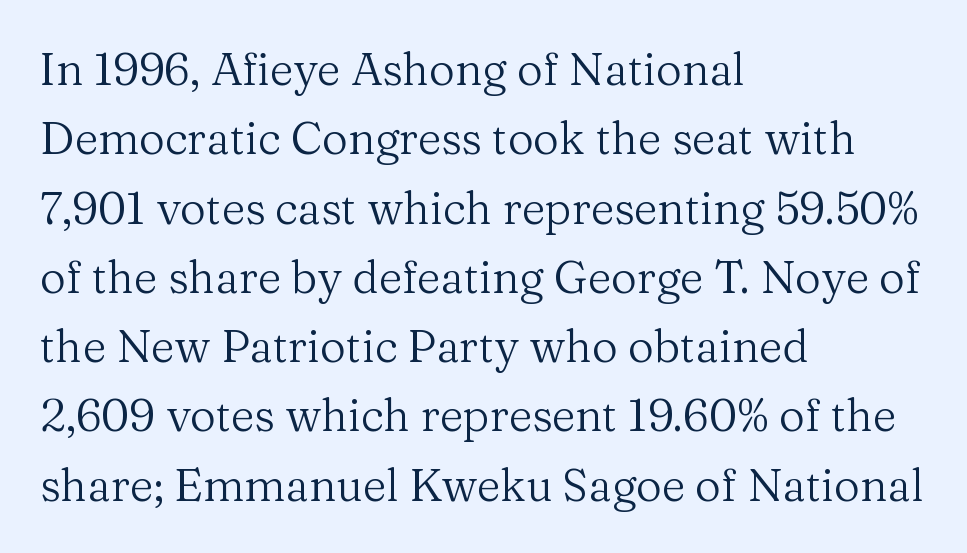
Q: Is the text bold? A: No.
Q: Is the text italic (slanted)? A: No, it is upright.
Q: Is the typeface a serif or a sans-serif typeface? A: Serif.
Q: Is the text underlined? A: No.
Q: How is the paragraph aligned? A: Left-aligned.
Q: Is the spacing between letters normal or unusually wide? A: Normal.
Q: Is the spacing between lines tight, normal or loose? A: Normal.
Q: Width (condensed, normal, or wide)? A: Normal.
Q: Stroke contrast? A: Medium.
Q: x-height? A: Medium.
Q: Monospaced? A: No.
